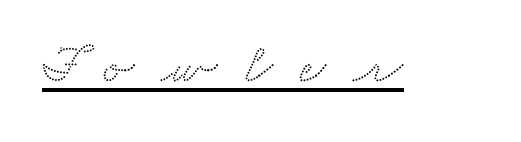
The image shows 57 px wide serif type; set unusually wide letter spacing (+0.48 em), underlined; medium stroke contrast and a small x-height.
